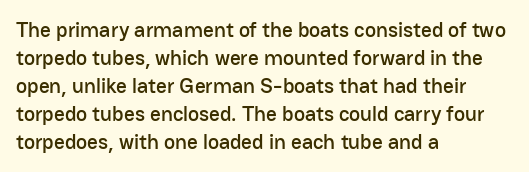
{"italic": "no", "underline": "no", "align": "left", "line_spacing": "normal", "line_spacing_ratio": 1.33, "letter_spacing": "normal", "letter_spacing_em": 0.0, "glyph_px": 21}
